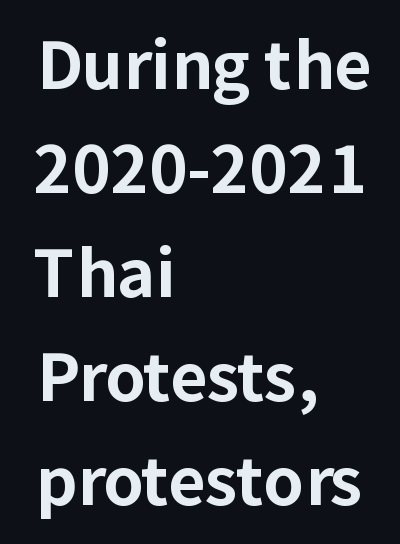
Honestly, there is no underline to notice here at all. Is there any slant? The stems are plumb. Tracking here is standard; glyphs follow each other at the usual distance. You can tell from the bare stems that sans-serif type was used.
